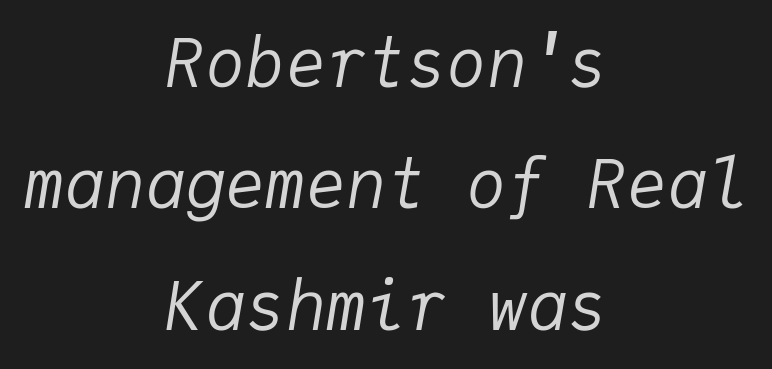
The image shows 67 px regular-weight type, italic (leaning right), monospaced; set centered, line spacing 1.81x, normal letter spacing, not underlined; low stroke contrast and a medium x-height.
